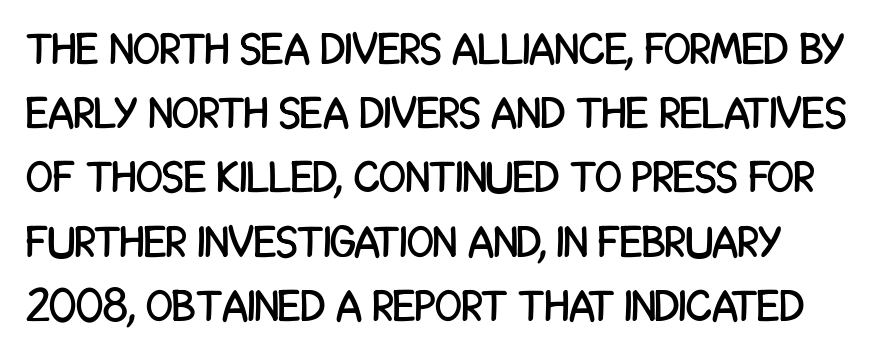
{"serif": "no", "italic": "no", "width": "condensed", "stroke_contrast": "low", "x_height": "large", "monospaced": "no", "underline": "no", "line_spacing": "normal", "line_spacing_ratio": 1.46, "letter_spacing": "normal", "letter_spacing_em": 0.0, "glyph_px": 44}
